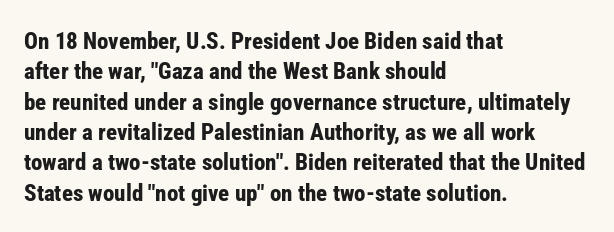
{"italic": "no", "bold": "yes", "underline": "no", "align": "left", "line_spacing": "normal", "line_spacing_ratio": 1.32, "letter_spacing": "normal", "letter_spacing_em": 0.0, "glyph_px": 23}
